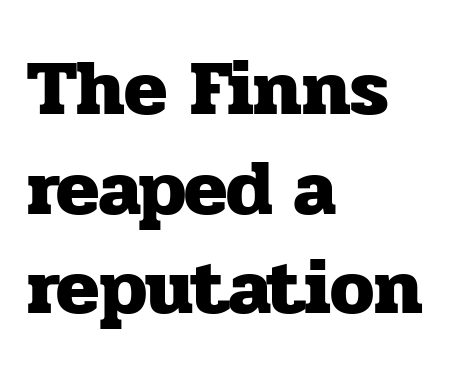
Q: Is the text bold? A: Yes.
Q: Is the text italic (slanted)? A: No, it is upright.
Q: Is the typeface a serif or a sans-serif typeface? A: Serif.
Q: Is the text underlined? A: No.
Q: How is the paragraph aligned? A: Left-aligned.
Q: Is the spacing between letters normal or unusually wide? A: Normal.
Q: Is the spacing between lines tight, normal or loose? A: Normal.
Q: Width (condensed, normal, or wide)? A: Normal.
Q: Stroke contrast? A: Low.
Q: x-height? A: Medium.
Q: Monospaced? A: No.
